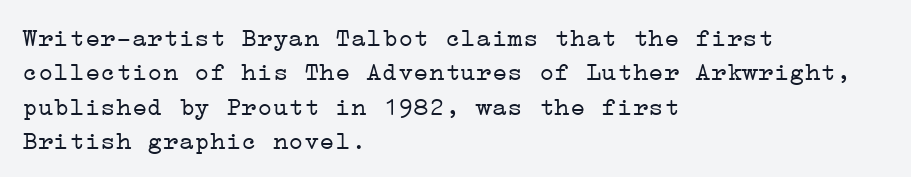
{"italic": "no", "bold": "no", "underline": "no", "align": "left", "line_spacing": "normal", "line_spacing_ratio": 1.32, "letter_spacing": "normal", "letter_spacing_em": 0.0, "glyph_px": 26}
